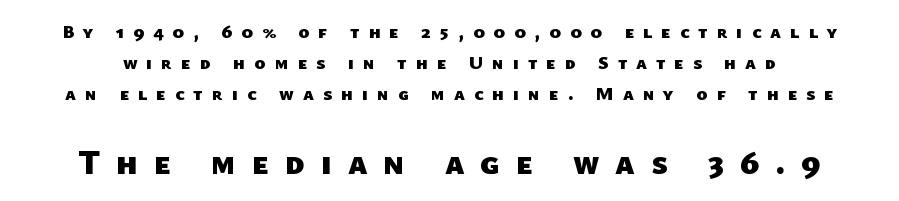
Spacing verdict: proportional, widths tailored to each character. The space directly below the letters is spotless. Notice how descenders clear the ascenders below comfortably — that's standard leading. The characters look thick and weighty, a clear bold. Examine the stroke ends and you'll find no serifs. Honestly, the letter spacing is so wide it's the main thing you notice.
